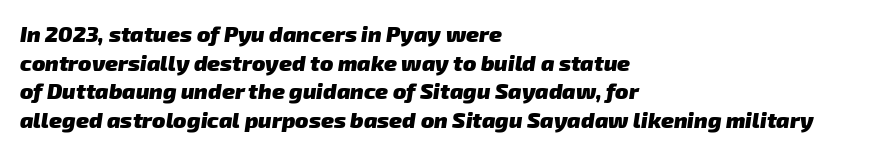
The image shows 22 px bold type; set left-aligned, normal line spacing (1.3x), normal letter spacing, not underlined.
